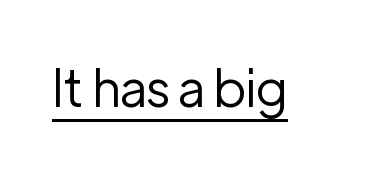
The rendering shows plain stroke endings on the letterforms — a sans-serif design. Posture: straight, roman, zero tilt. Is this a fixed-width face? No — the glyphs have proportional, varying widths. The letterforms sit at book weight or below.
